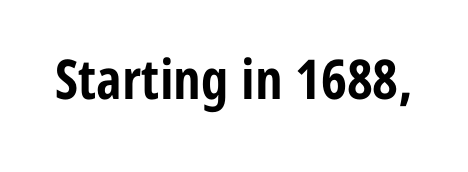
Q: Is the text bold? A: Yes.
Q: Is the text italic (slanted)? A: No, it is upright.
Q: Is the typeface a serif or a sans-serif typeface? A: Sans-serif.
Q: Is the text underlined? A: No.
Q: Is the spacing between letters normal or unusually wide? A: Normal.
Q: Width (condensed, normal, or wide)? A: Condensed.
Q: Stroke contrast? A: Low.
Q: x-height? A: Medium.
Q: Monospaced? A: No.
